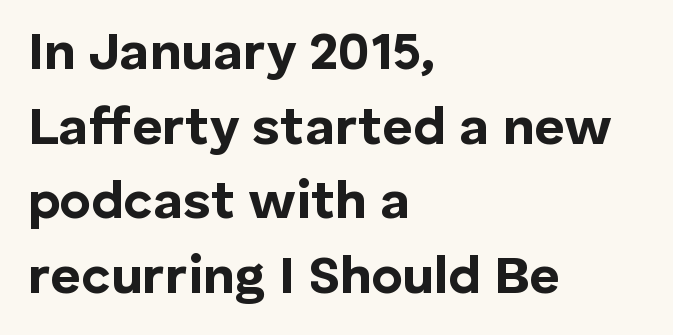
The passage shown has conventional tracking throughout. The letters carry no serifs — their stems end cleanly without finishing strokes. A normal amount of white space separates one row of letters from the next. Notice how the stems are strictly vertical — no italics here. The strokes are fattened all the way to bold. Check the space under the baseline: it is left empty.
